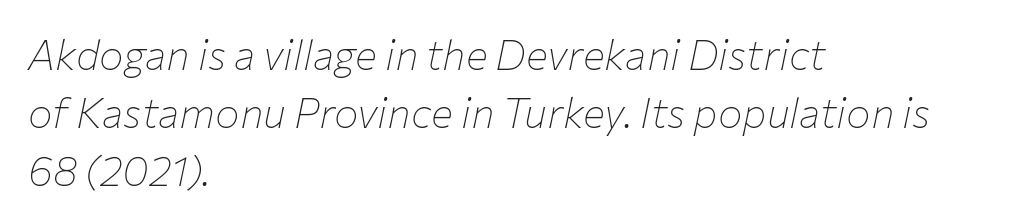
Lines of text with bare space underneath. Slanted lettering throughout. Leading: standard. Notice how the passage keeps a crisp vertical edge on the left only.
